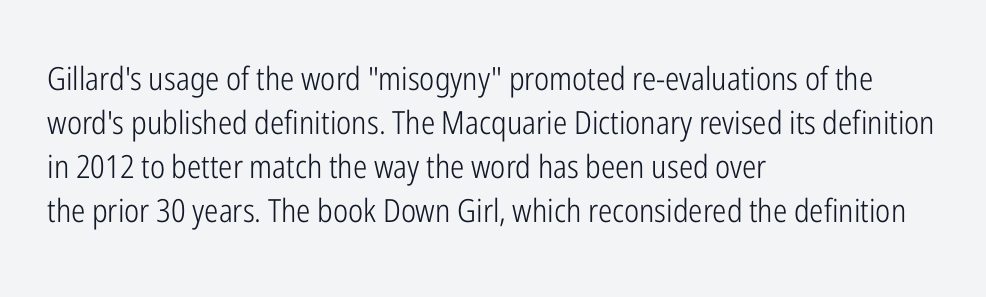
Has an underline been added? It has not. This rendering employs a face without finishing strokes, i.e., a sans-serif. The letters stand upright; this is a roman face. The cut favours lightness, reaching ordinary text weight at its darkest. Whoever set this chose a conventional vertical rhythm. This rendering uses left alignment, leaving the right contour irregular.
